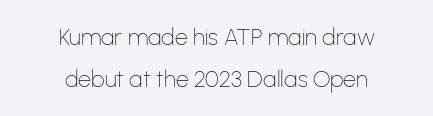
Q: Is the text bold? A: No.
Q: Is the text italic (slanted)? A: No, it is upright.
Q: Is the text underlined? A: No.
Q: How is the paragraph aligned? A: Centered.
Q: Is the spacing between letters normal or unusually wide? A: Normal.
